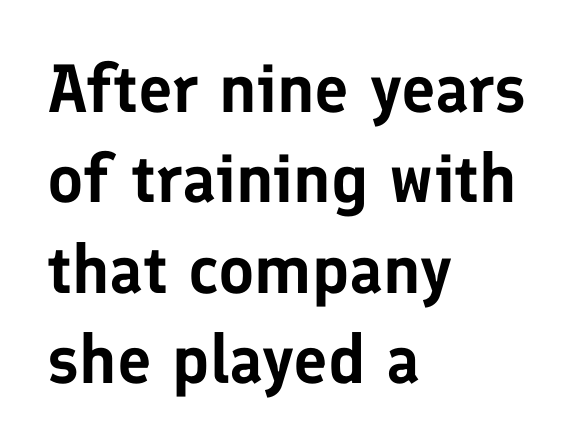
If you drew a ruler down the left edge, every line would touch it. Does the leading feel generous? No, just average. Is this a fixed-width face? No — the glyphs have proportional, varying widths. Only glyphs here, with clear space below each row.
